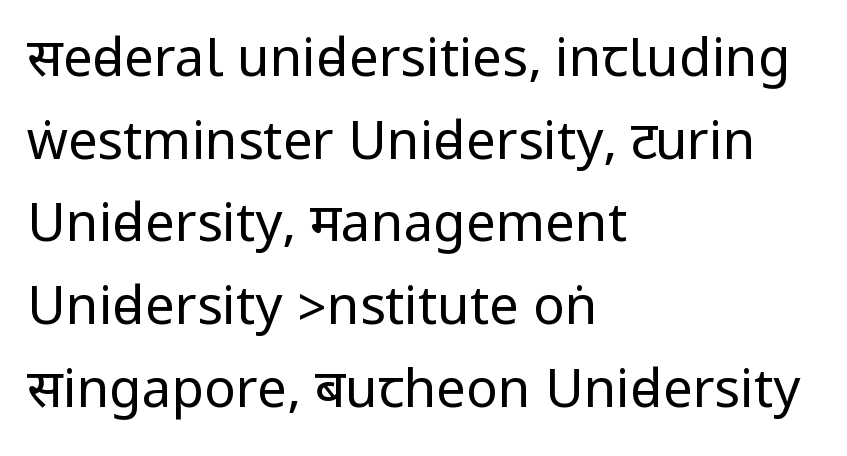
Q: Is the text bold? A: No.
Q: Is the text italic (slanted)? A: No, it is upright.
Q: Is the typeface a serif or a sans-serif typeface? A: Sans-serif.
Q: Is the text underlined? A: No.
Q: How is the paragraph aligned? A: Left-aligned.
Q: Is the spacing between letters normal or unusually wide? A: Normal.
Q: Is the spacing between lines tight, normal or loose? A: Normal.
Q: Width (condensed, normal, or wide)? A: Condensed.
Q: Stroke contrast? A: Low.
